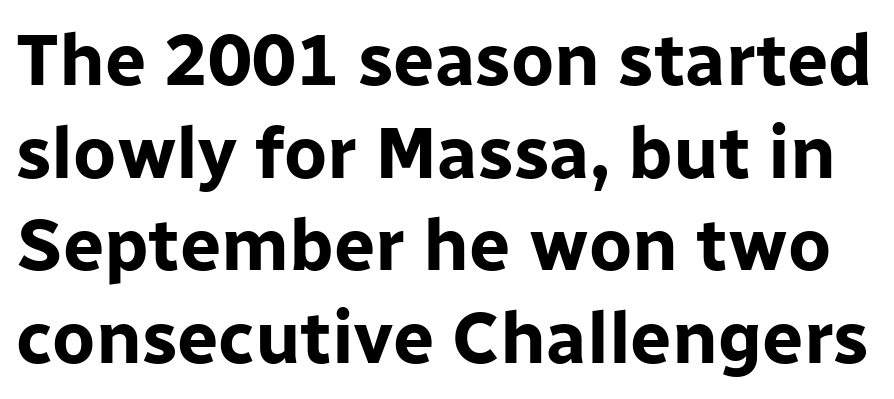
Q: Is the text bold? A: Yes.
Q: Is the text italic (slanted)? A: No, it is upright.
Q: Is the typeface a serif or a sans-serif typeface? A: Sans-serif.
Q: Is the text underlined? A: No.
Q: Is the spacing between letters normal or unusually wide? A: Normal.
Q: Is the spacing between lines tight, normal or loose? A: Normal.
Q: Width (condensed, normal, or wide)? A: Normal.
Q: Stroke contrast? A: Low.
Q: x-height? A: Medium.
Q: Monospaced? A: No.
